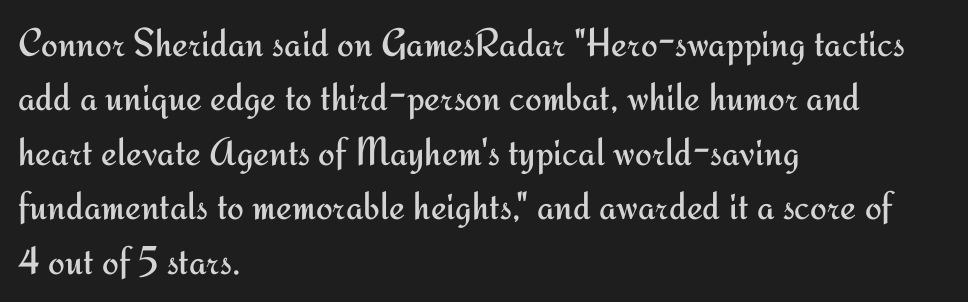
Spacing verdict: proportional, widths tailored to each character. Weight: in the light-to-regular range. Nobody drew a line under any word here. The tracking reads as untouched default to a designer's eye. The lines are quadded left.
